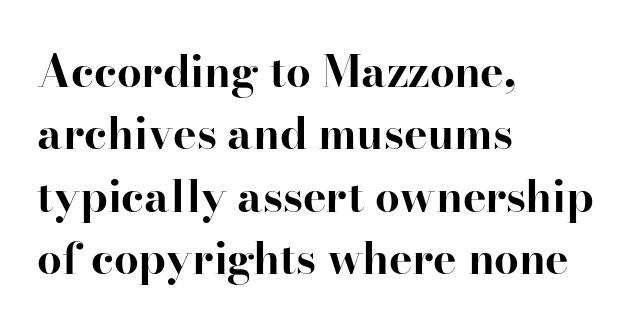
The image shows 44 px bold serif type, upright; set left-aligned, normal line spacing (1.42x), normal letter spacing, not underlined; high stroke contrast and a small x-height.
